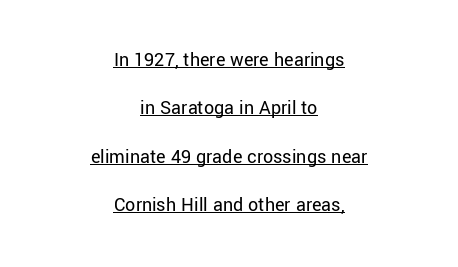
{"italic": "no", "bold": "no", "underline": "yes", "align": "center", "line_spacing": "loose", "line_spacing_ratio": 2.42, "letter_spacing": "normal", "letter_spacing_em": 0.0, "glyph_px": 20}
